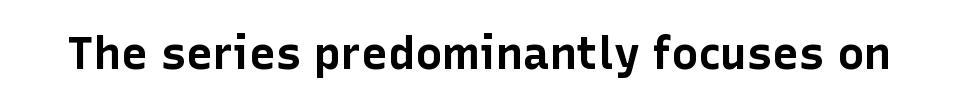
The image shows 45 px bold sans-serif type, upright; set normal letter spacing, not underlined; low stroke contrast and a medium x-height.
